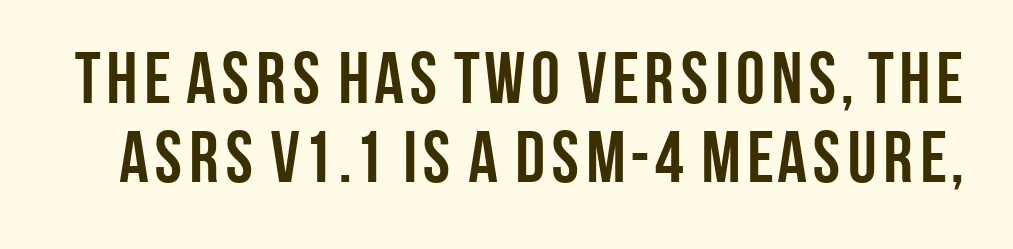
The image shows 73 px semibold, condensed sans-serif type, upright; set tight line spacing (1.08x), normal letter spacing, not underlined; low stroke contrast and a large x-height.
